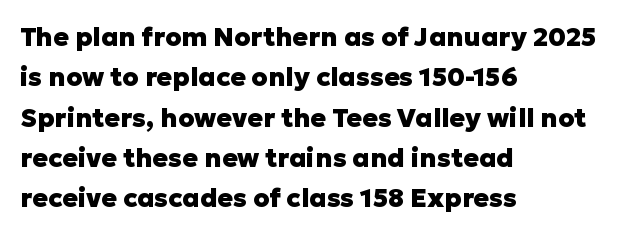
The image shows 26 px bold type, upright; set left-aligned, normal line spacing (1.55x), normal letter spacing, not underlined.
